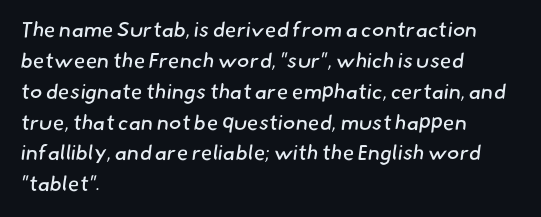
Q: Is the text bold? A: No.
Q: Is the text underlined? A: No.
Q: How is the paragraph aligned? A: Left-aligned.
Q: Is the spacing between letters normal or unusually wide? A: Normal.
Q: Is the spacing between lines tight, normal or loose? A: Normal.
